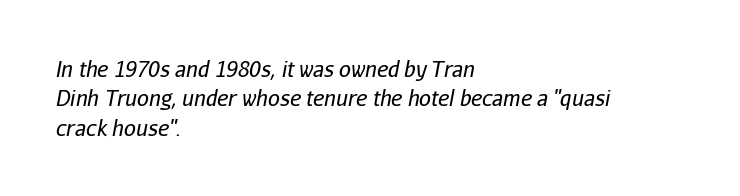
Q: Is the text bold? A: No.
Q: Is the text italic (slanted)? A: Yes, it leans right by about 11 degrees.
Q: Is the text underlined? A: No.
Q: How is the paragraph aligned? A: Left-aligned.
Q: Is the spacing between letters normal or unusually wide? A: Normal.
Q: Is the spacing between lines tight, normal or loose? A: Normal.
